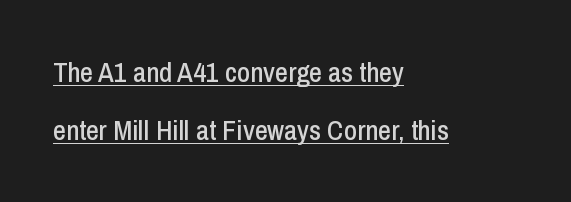
The image shows 28 px condensed sans-serif type, upright; set left-aligned, loose line spacing (2.06x), normal letter spacing, underlined; low stroke contrast and a medium x-height.
